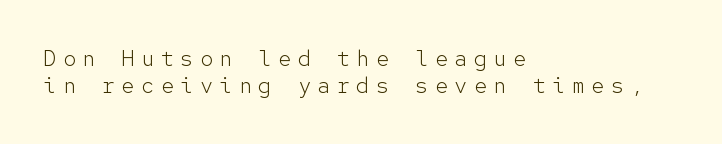
{"italic": "no", "bold": "no", "underline": "no", "align": "left", "line_spacing_ratio": 1.24, "letter_spacing": "wide", "letter_spacing_em": 0.29, "glyph_px": 22}
